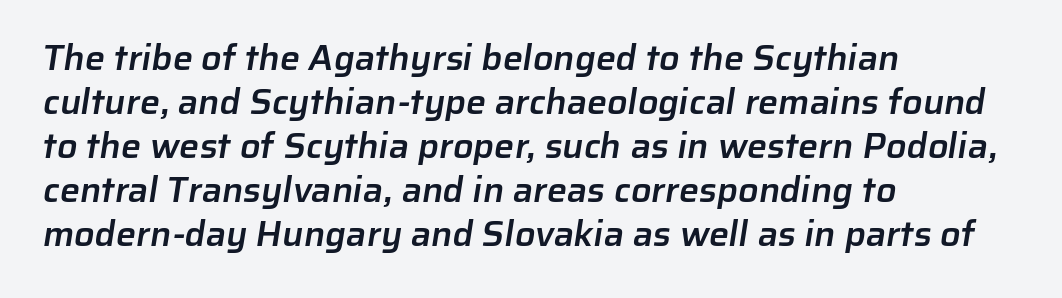
The image shows 36 px semibold sans-serif type; set left-aligned, line spacing 1.22x, normal letter spacing, not underlined; low stroke contrast and a medium x-height.
